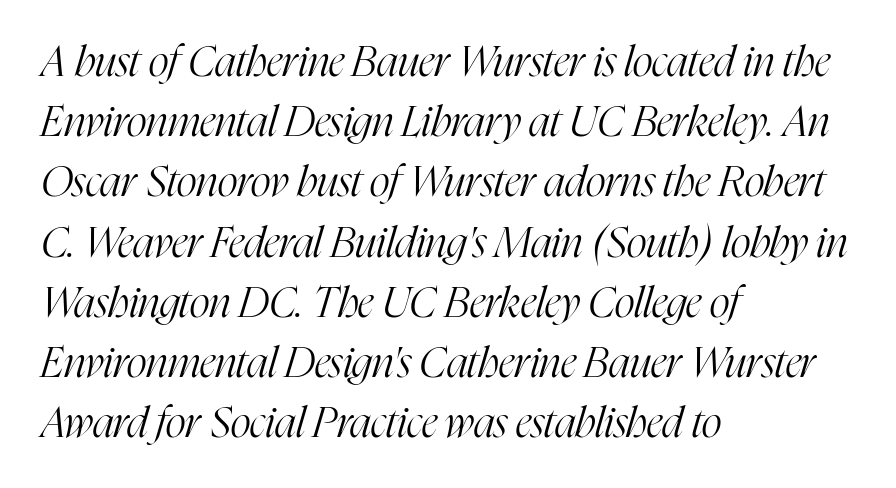
{"serif": "yes", "italic": "yes", "lean": "right", "slant_degrees": 16, "bold": "no", "weight": "light", "width": "condensed", "stroke_contrast": "high", "x_height": "medium", "monospaced": "no", "underline": "no", "align": "left", "line_spacing": "normal", "line_spacing_ratio": 1.4, "letter_spacing": "normal", "letter_spacing_em": 0.0, "glyph_px": 43}
